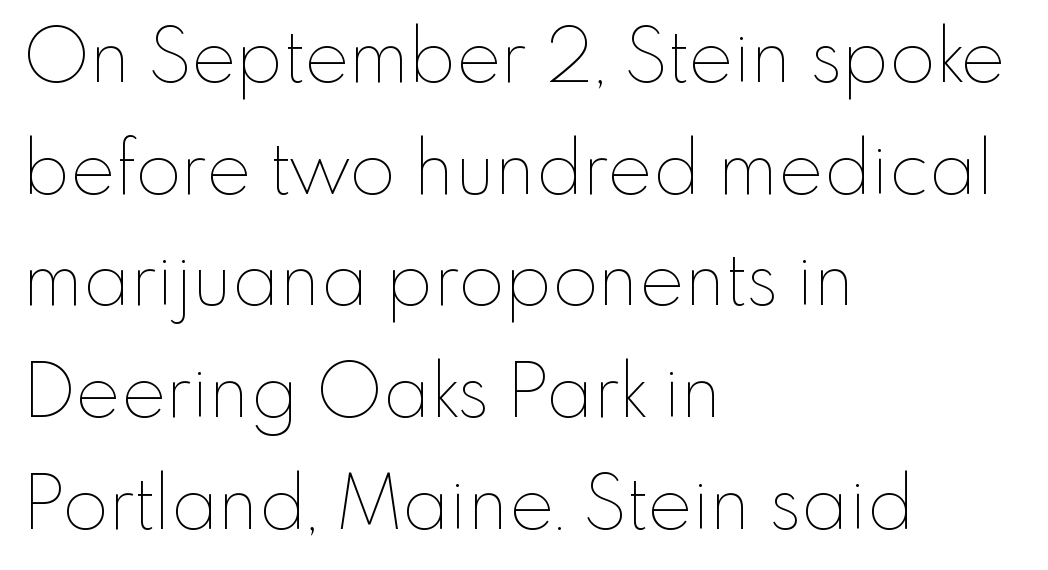
Leading matches the norm, producing a regular column. Is there any slant? The stems are plumb. Short note: letters normally spaced. No extra ink here — the face is not bold. Any mark beneath the type? The region is blank.
